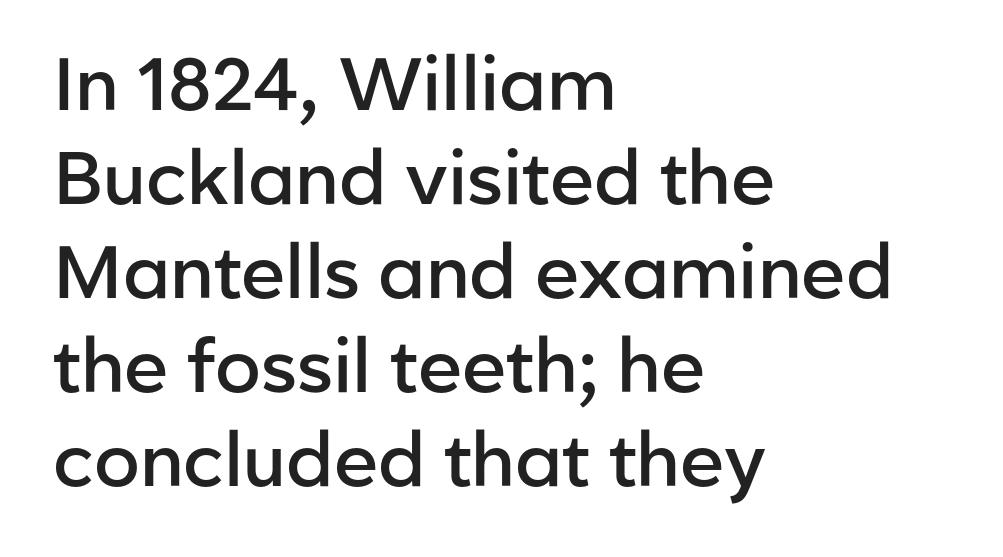
Nobody touched the tracking dial on this one. Designer's note — italics off, roman on. Looks like regular typesetting: each glyph gets only the width it needs. Does the weight exceed regular? Yes, but only to semibold. All the whitespace from short lines collects on the right.
